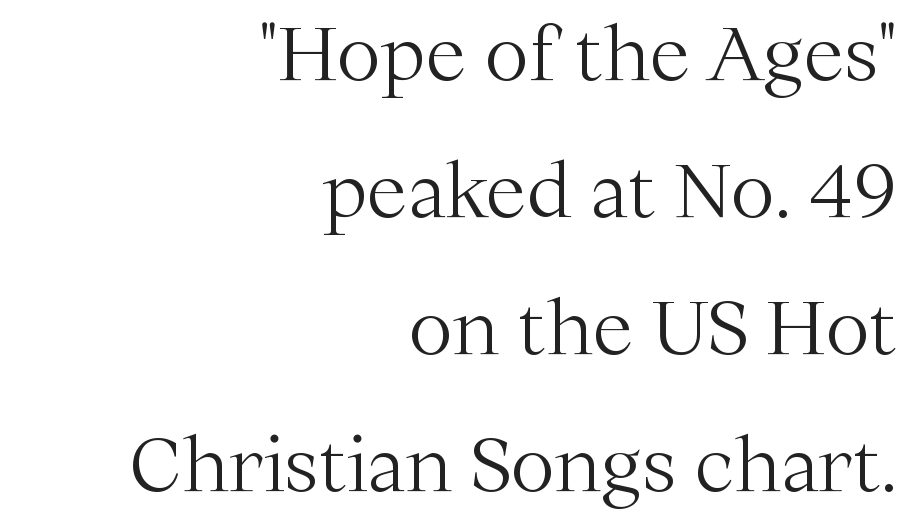
Q: Is the text bold? A: No.
Q: Is the text italic (slanted)? A: No, it is upright.
Q: Is the typeface a serif or a sans-serif typeface? A: Serif.
Q: Is the text underlined? A: No.
Q: How is the paragraph aligned? A: Right-aligned.
Q: Is the spacing between letters normal or unusually wide? A: Normal.
Q: Width (condensed, normal, or wide)? A: Normal.
Q: Stroke contrast? A: Medium.
Q: x-height? A: Medium.
Q: Monospaced? A: No.
